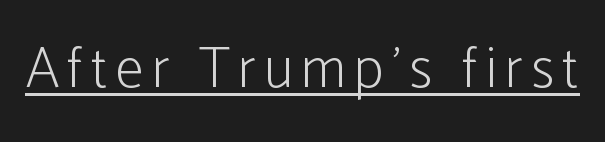
The image shows 58 px light, condensed sans-serif type, upright; set underlined; low stroke contrast and a medium x-height.
